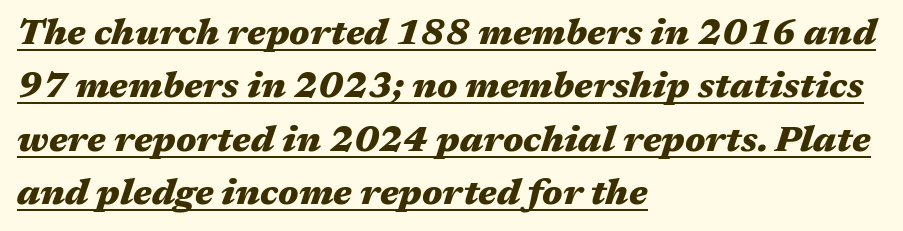
{"italic": "yes", "lean": "right", "slant_degrees": 17, "bold": "yes", "weight": "heavy", "width": "wide", "stroke_contrast": "medium", "x_height": "medium", "monospaced": "no", "underline": "yes", "align": "left", "line_spacing": "normal", "line_spacing_ratio": 1.48, "letter_spacing": "normal", "letter_spacing_em": 0.0, "glyph_px": 36}
